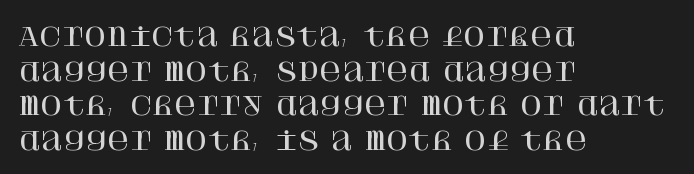
The compositor pushed each line to the left boundary. Compared with typical paragraphs, the rows here are spaced about the same. Here the glyphs are tracked normally, forming tight word shapes. Check the space under the baseline: it is left empty. You can tell it's not italic because the verticals are truly vertical.
